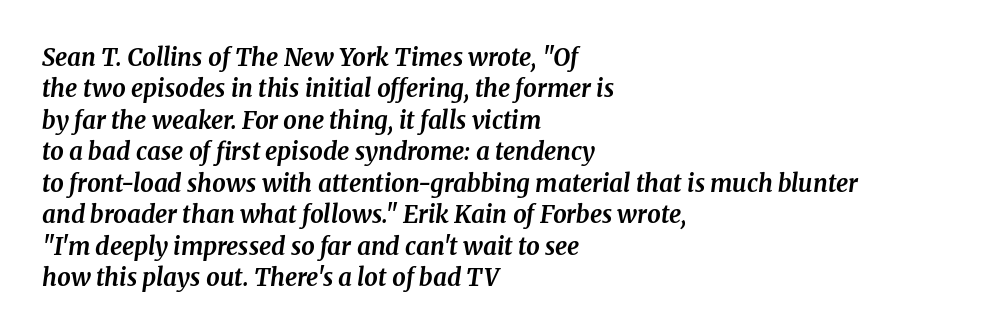
The image shows 24 px bold type, italic (leaning right); set left-aligned, normal line spacing (1.31x), normal letter spacing, not underlined.
